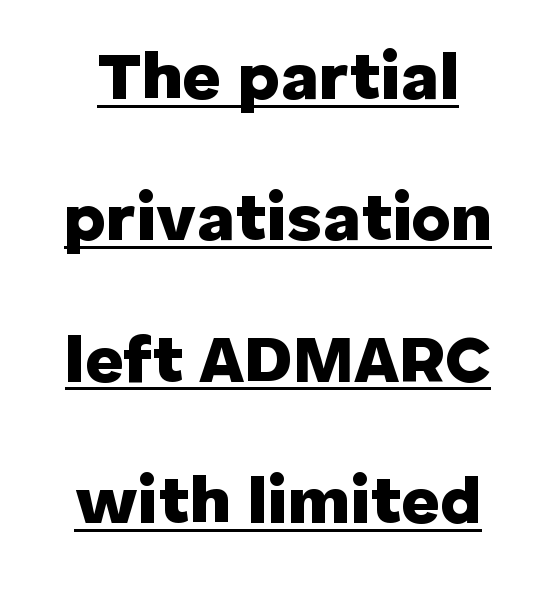
The image shows 67 px heavy sans-serif type, upright; set loose line spacing (2.11x), normal letter spacing, underlined; low stroke contrast and a medium x-height.
